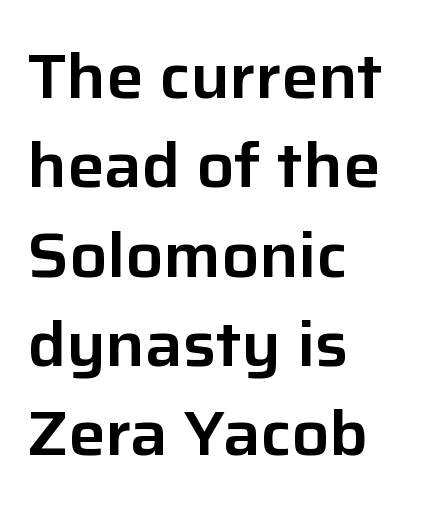
{"serif": "no", "italic": "no", "width": "normal", "stroke_contrast": "low", "x_height": "medium", "monospaced": "no", "underline": "no", "align": "left", "line_spacing": "normal", "line_spacing_ratio": 1.44, "letter_spacing": "normal", "letter_spacing_em": 0.0, "glyph_px": 62}
